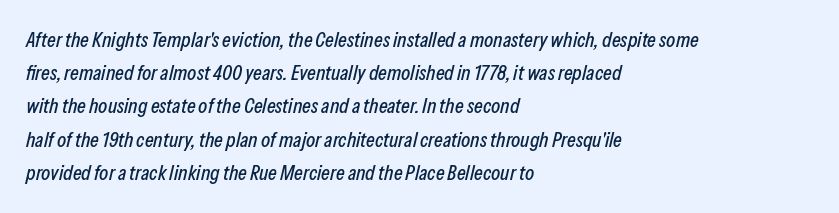
Q: Is the text italic (slanted)? A: Yes, it leans right by about 13 degrees.
Q: Is the text underlined? A: No.
Q: How is the paragraph aligned? A: Left-aligned.
Q: Is the spacing between letters normal or unusually wide? A: Normal.
Q: Is the spacing between lines tight, normal or loose? A: Normal.
